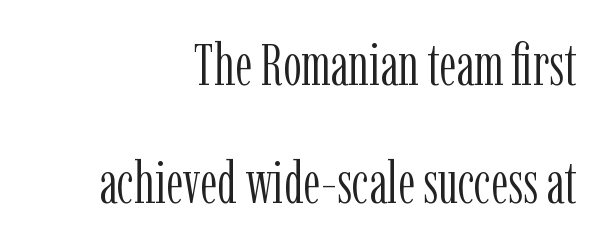
Q: Is the text bold? A: No.
Q: Is the text italic (slanted)? A: No, it is upright.
Q: Is the typeface a serif or a sans-serif typeface? A: Serif.
Q: Is the text underlined? A: No.
Q: How is the paragraph aligned? A: Right-aligned.
Q: Is the spacing between letters normal or unusually wide? A: Normal.
Q: Is the spacing between lines tight, normal or loose? A: Loose.
Q: Width (condensed, normal, or wide)? A: Condensed.
Q: Stroke contrast? A: Low.
Q: x-height? A: Medium.
Q: Monospaced? A: No.
